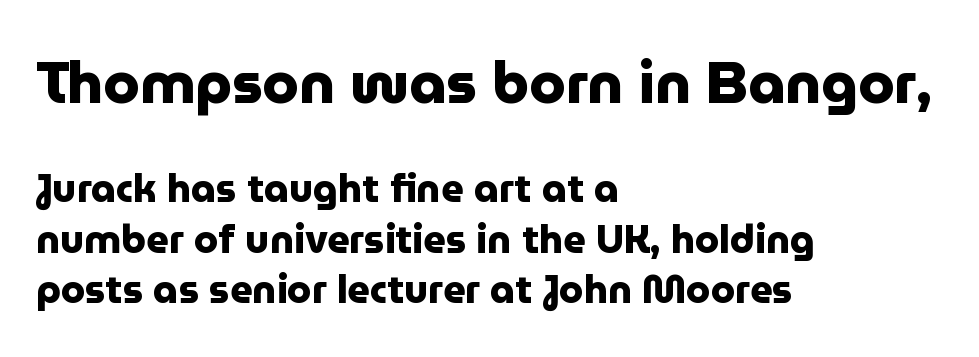
This rendering leaves character spacing at its baseline value. The first block has been scaled up relative to the second. I'd call this a sans setting — the letters go barefoot. Casual observation: everything's shoved over to the left. Pretty heavy lettering here — definitely bold. This sample keeps an unexceptional amount of space between lines.
